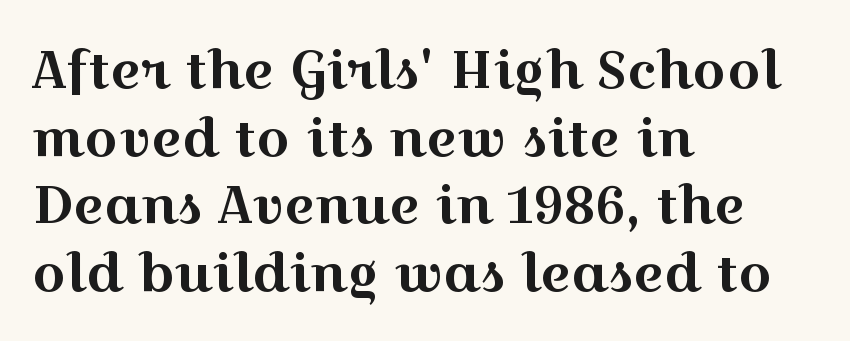
Q: Is the text italic (slanted)? A: No, it is upright.
Q: Is the typeface a serif or a sans-serif typeface? A: Serif.
Q: Is the text underlined? A: No.
Q: How is the paragraph aligned? A: Left-aligned.
Q: Is the spacing between letters normal or unusually wide? A: Normal.
Q: Is the spacing between lines tight, normal or loose? A: Normal.
Q: Width (condensed, normal, or wide)? A: Wide.
Q: x-height? A: Medium.
Q: Monospaced? A: No.
